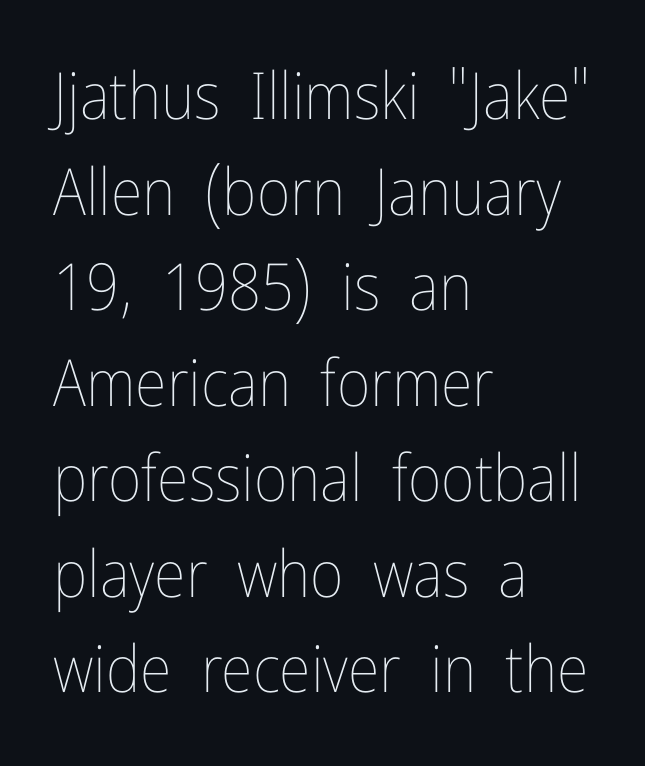
{"italic": "no", "bold": "no", "weight": "thin", "width": "condensed", "stroke_contrast": "low", "x_height": "medium", "monospaced": "no", "underline": "no", "align": "left", "line_spacing": "normal", "line_spacing_ratio": 1.47, "letter_spacing": "normal", "letter_spacing_em": 0.0, "glyph_px": 65}
